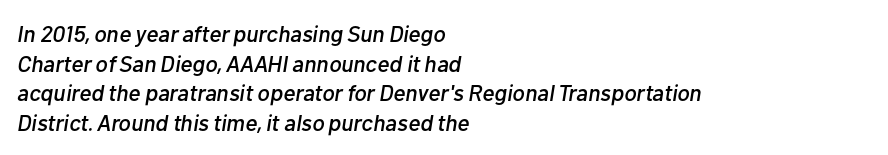
{"italic": "yes", "lean": "right", "slant_degrees": 10, "underline": "no", "align": "left", "line_spacing": "normal", "line_spacing_ratio": 1.29, "letter_spacing": "normal", "letter_spacing_em": 0.0, "glyph_px": 23}
